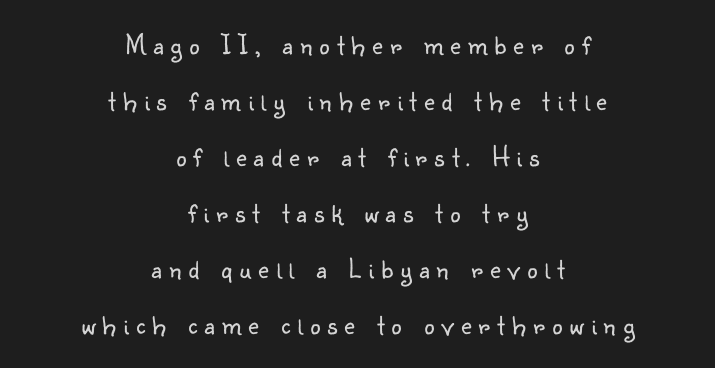
{"serif": "no", "italic": "no", "bold": "no", "weight": "light", "width": "normal", "stroke_contrast": "low", "x_height": "small", "monospaced": "no", "underline": "no", "align": "center", "line_spacing": "loose", "line_spacing_ratio": 1.93, "letter_spacing": "wide", "letter_spacing_em": 0.25, "glyph_px": 29}
